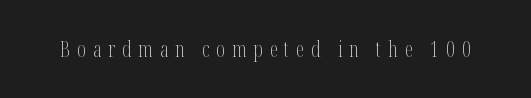
The image shows 21 px text type, upright; set unusually wide letter spacing (+0.32 em), not underlined.
